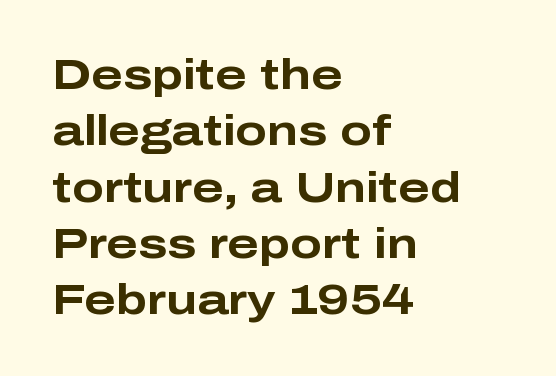
{"serif": "no", "italic": "no", "bold": "yes", "weight": "bold", "width": "wide", "stroke_contrast": "low", "x_height": "medium", "monospaced": "no", "underline": "no", "align": "left", "line_spacing": "normal", "line_spacing_ratio": 1.34, "letter_spacing": "normal", "letter_spacing_em": 0.0, "glyph_px": 42}
